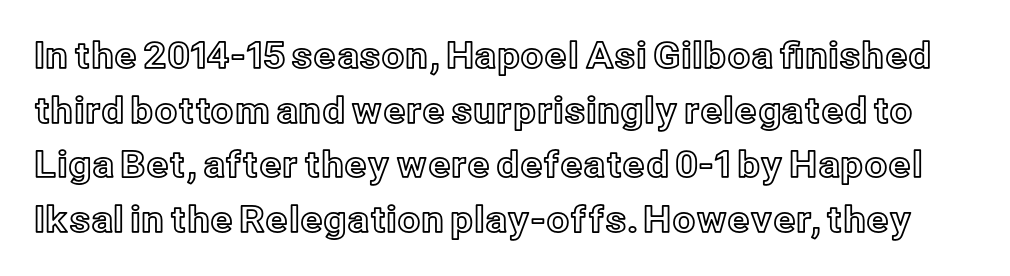
Q: Is the text italic (slanted)? A: No, it is upright.
Q: Is the text underlined? A: No.
Q: Is the spacing between letters normal or unusually wide? A: Normal.
Q: Is the spacing between lines tight, normal or loose? A: Normal.
Q: Width (condensed, normal, or wide)? A: Normal.
Q: x-height? A: Medium.
Q: Monospaced? A: No.
